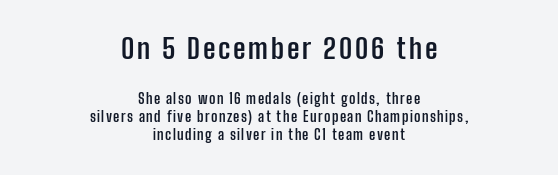
The image shows 28 px semibold, condensed sans-serif type, upright; set centered, normal line spacing (1.3x), not underlined; the first (top) block is 2.0x larger; low stroke contrast and a medium x-height.
